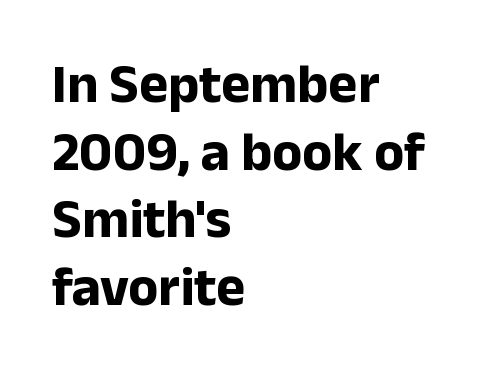
{"serif": "no", "italic": "no", "bold": "yes", "weight": "bold", "width": "normal", "stroke_contrast": "low", "x_height": "medium", "monospaced": "no", "underline": "no", "align": "left", "line_spacing_ratio": 1.23, "letter_spacing": "normal", "letter_spacing_em": 0.0, "glyph_px": 55}
